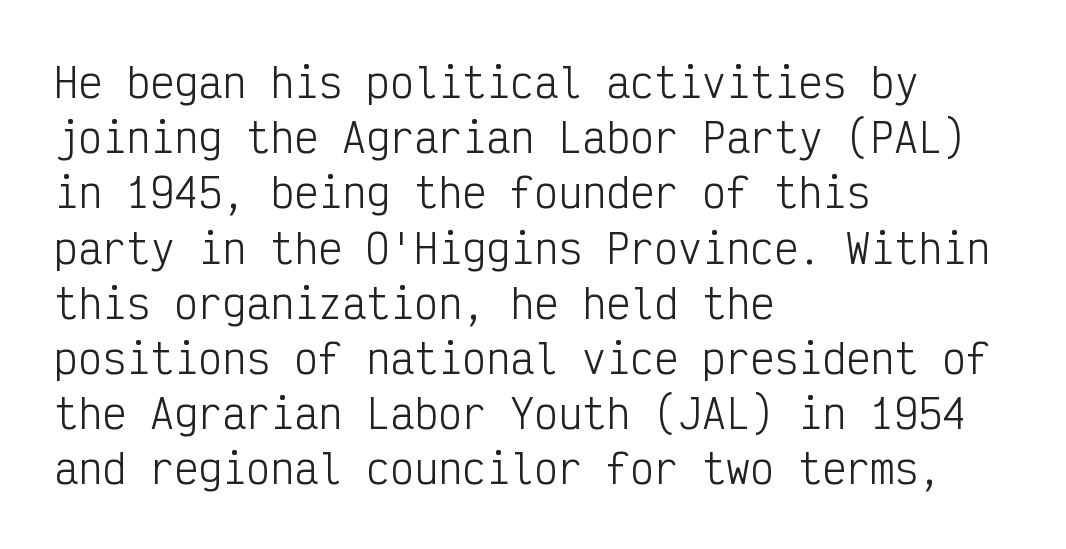
These lines are rendered in a fixed-pitch font. Tracking value appears to be zero — textbook default spacing. The specimen reads as upright at a glance. Is this a heavy cut? Hardly; it is regular or lighter. Any mark beneath the type? The region is blank. Horizontal bands of white between lines are of average thickness.
